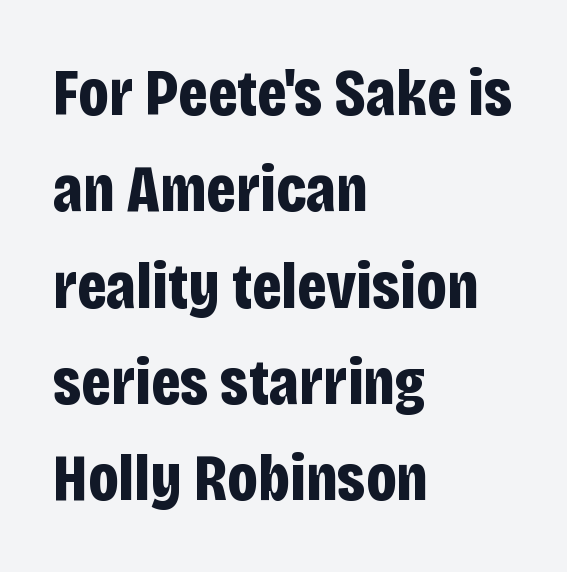
The image shows 66 px bold, condensed sans-serif type, upright; set left-aligned, normal line spacing (1.46x), normal letter spacing, not underlined; low stroke contrast and a large x-height.
